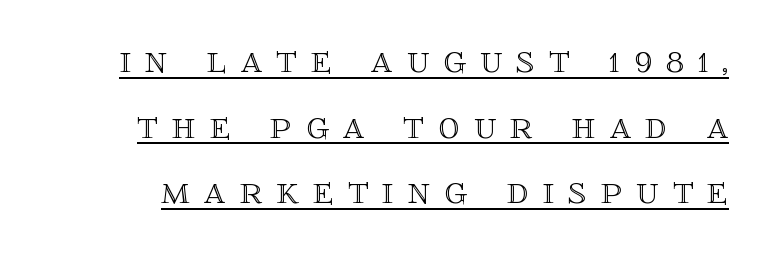
Q: Is the text italic (slanted)? A: No, it is upright.
Q: Is the text underlined? A: Yes.
Q: Is the spacing between letters normal or unusually wide? A: Unusually wide.
Q: Is the spacing between lines tight, normal or loose? A: Normal.
Q: Width (condensed, normal, or wide)? A: Normal.
Q: x-height? A: Large.
Q: Monospaced? A: No.
